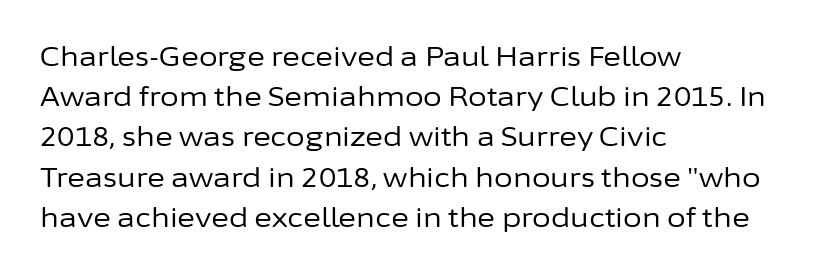
{"italic": "no", "bold": "no", "underline": "no", "align": "left", "line_spacing": "normal", "line_spacing_ratio": 1.49, "letter_spacing": "normal", "letter_spacing_em": 0.0, "glyph_px": 27}
